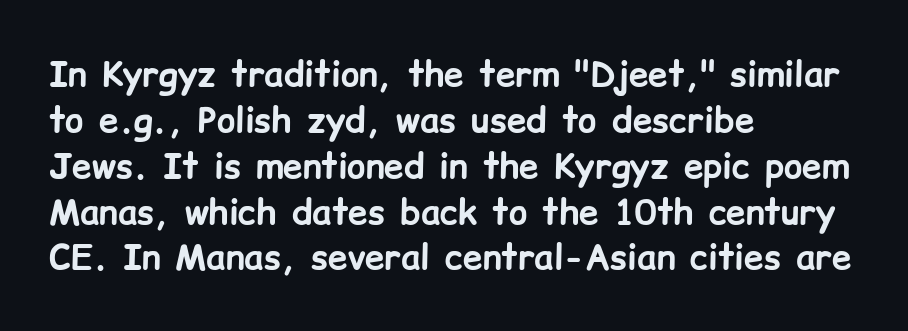
Q: Is the text bold? A: Yes.
Q: Is the text italic (slanted)? A: No, it is upright.
Q: Is the typeface a serif or a sans-serif typeface? A: Sans-serif.
Q: Is the text underlined? A: No.
Q: How is the paragraph aligned? A: Left-aligned.
Q: Is the spacing between letters normal or unusually wide? A: Normal.
Q: Is the spacing between lines tight, normal or loose? A: Normal.
Q: Width (condensed, normal, or wide)? A: Normal.
Q: Stroke contrast? A: Low.
Q: x-height? A: Medium.
Q: Monospaced? A: No.
